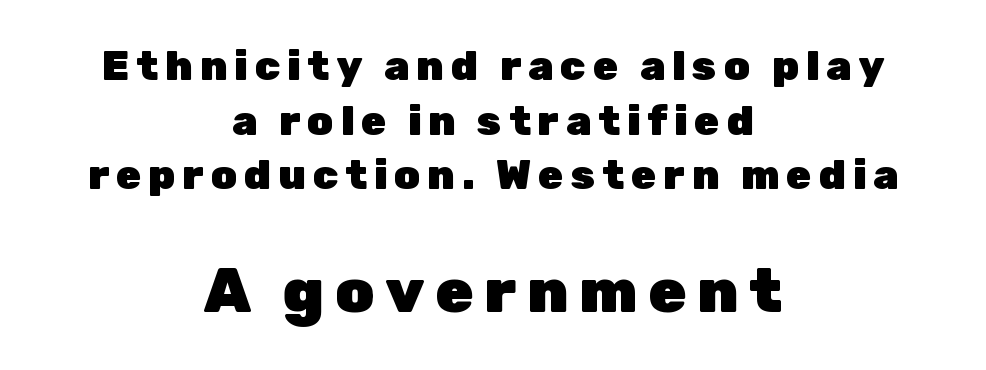
Q: Is the text bold? A: Yes.
Q: Is the text italic (slanted)? A: No, it is upright.
Q: Is the typeface a serif or a sans-serif typeface? A: Sans-serif.
Q: Is the text underlined? A: No.
Q: How is the paragraph aligned? A: Centered.
Q: Is the spacing between lines tight, normal or loose? A: Normal.
Q: Which block of text is set in a larger size, the first (top) or the second (bottom)? A: The second (bottom) one.
Q: Width (condensed, normal, or wide)? A: Normal.
Q: Stroke contrast? A: Low.
Q: x-height? A: Medium.
Q: Monospaced? A: No.
